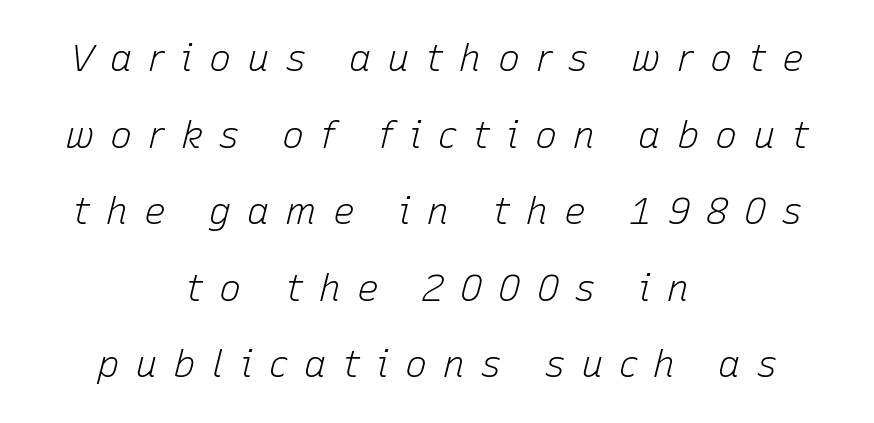
The image shows 37 px light type, italic (leaning right); set centered, loose line spacing (2.07x), unusually wide letter spacing (+0.43 em), not underlined; low stroke contrast and a medium x-height.
